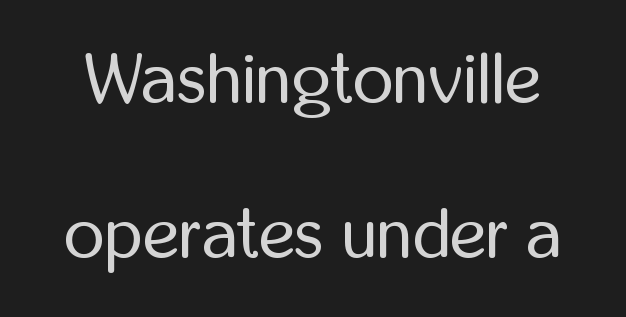
Just letters on the line, the space beneath them empty. This sample uses a sans-serif face. Inter-character spacing is left at the font's built-in metrics. Think of a printed novel: that variable character pitch is what you see here. The type sits square on the baseline with zero lean.
